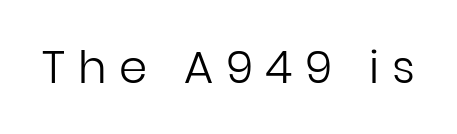
The image shows 45 px regular-weight sans-serif type, upright; set unusually wide letter spacing (+0.28 em), not underlined; low stroke contrast and a medium x-height.
